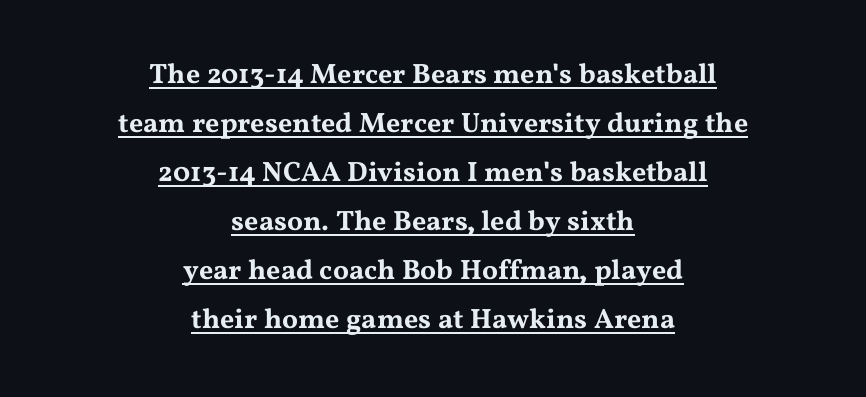
The rendering uses natural spacing where letterforms have individual widths. A centered setting, common on invitations and titles, is used for this passage. These lines keep a tight, regular rhythm from letter to letter. Italic? Not at all — the glyphs are vertical. The type family on display is of the serif kind. Glance below the letters and you will spot a drawn line.
